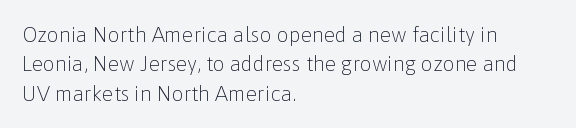
{"italic": "no", "bold": "no", "underline": "no", "align": "left", "line_spacing": "normal", "line_spacing_ratio": 1.4, "letter_spacing": "normal", "letter_spacing_em": 0.0, "glyph_px": 21}
